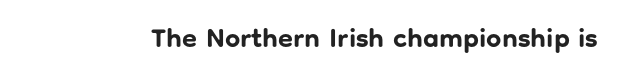
The image shows 27 px bold type, upright; set normal letter spacing, not underlined.
